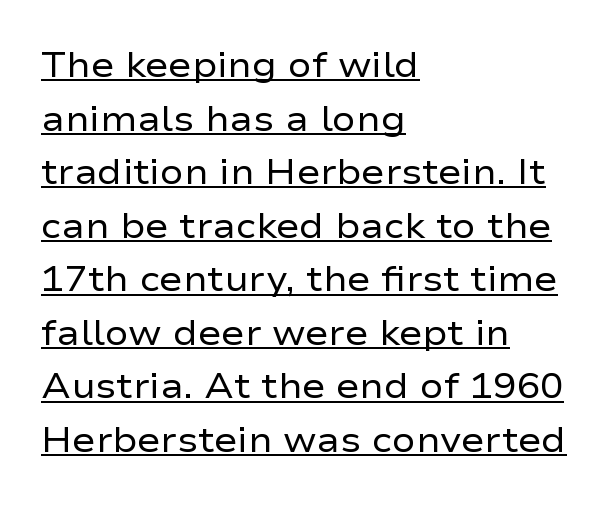
The image shows 35 px regular-weight, wide sans-serif type, upright; set left-aligned, normal line spacing (1.53x), normal letter spacing, underlined; low stroke contrast and a medium x-height.
